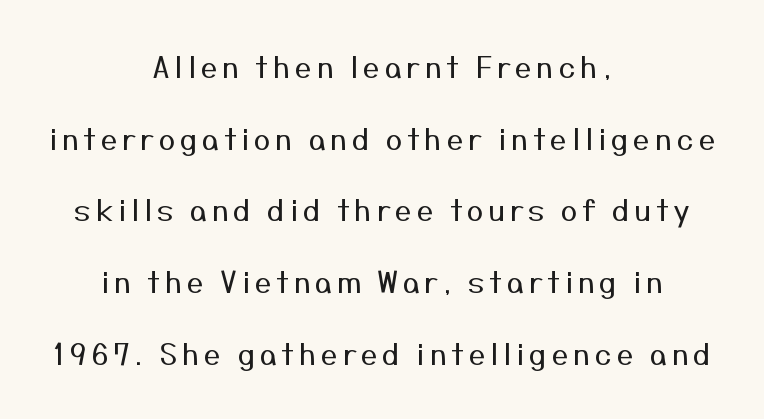
A roman cut, with each character standing at attention. The face used here is proportionally spaced, like ordinary book or web type. Compared with a flush-left layout, this one balances lines on the center instead. Bold? No — there's no thickening of the strokes. Each letter's strokes conclude bluntly, with no projecting serifs.
